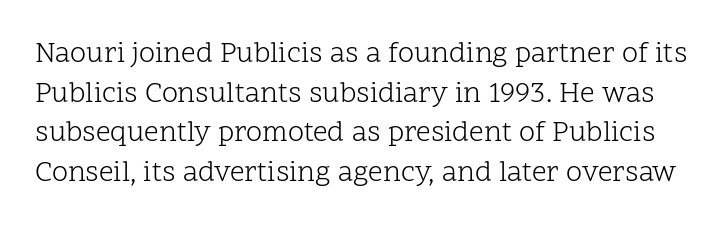
Each stroke keeps to a modest, everyday thickness or less. Underlining? Definitely not there. The lettering stays uniformly vertical, giving the passage a roman look. Looks like regular typesetting: each glyph gets only the width it needs.
